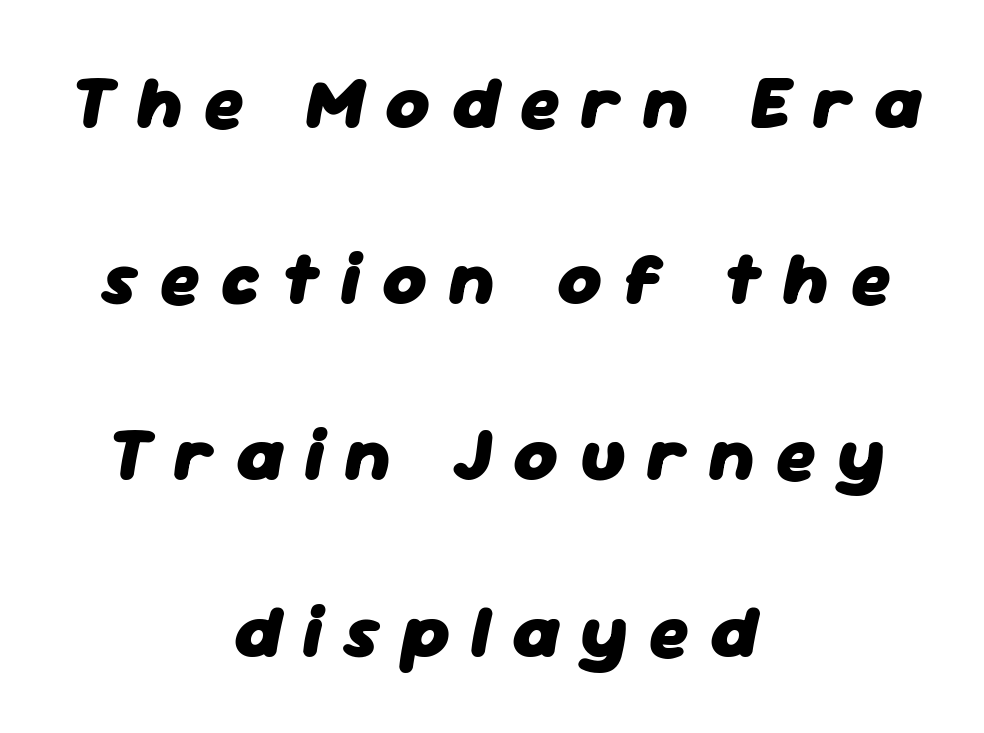
Caption: expanded tracking, letters set apart. This sample has the flowing, uneven cadence of proportional lettering. This sample trades compactness for vertical openness between lines. Is the block centered? Yes — each line is placed symmetrically about the middle. This sample uses an oblique cut, with every glyph tilted off the vertical. The strokes are fattened all the way to bold.
